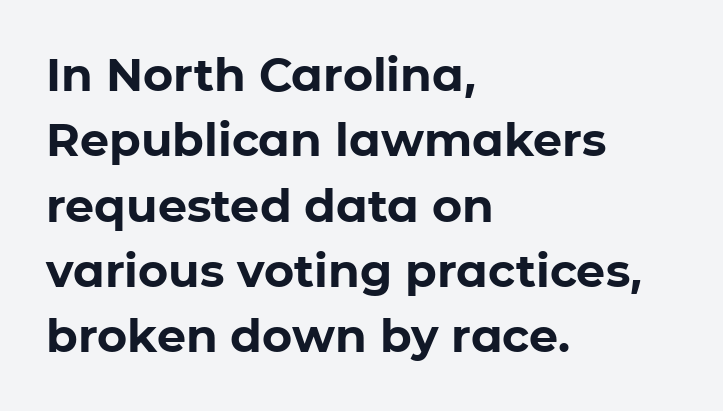
Weight: bold. Is there much room between lines? A standard amount, neither cramped nor airy. Nope, not italic — everything's standing straight. The rendering shows plain stroke endings on the letterforms — a sans-serif design.
